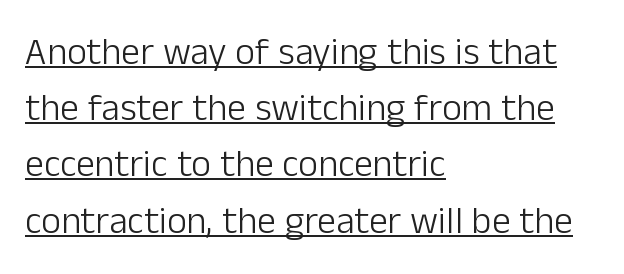
{"serif": "no", "italic": "no", "bold": "no", "weight": "light", "width": "normal", "stroke_contrast": "low", "x_height": "medium", "monospaced": "no", "underline": "yes", "align": "left", "line_spacing": "normal", "line_spacing_ratio": 1.48, "letter_spacing": "normal", "letter_spacing_em": 0.0, "glyph_px": 38}
